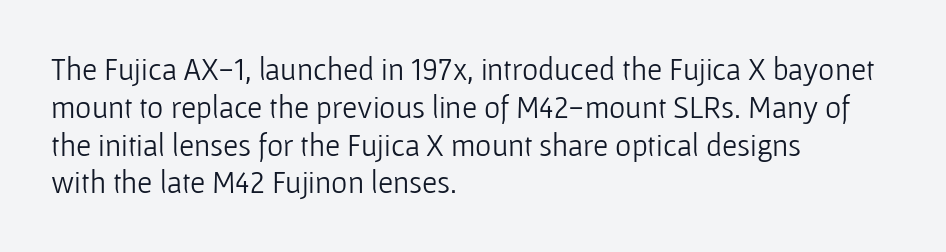
Q: Is the text bold? A: No.
Q: Is the text italic (slanted)? A: No, it is upright.
Q: Is the typeface a serif or a sans-serif typeface? A: Sans-serif.
Q: Is the text underlined? A: No.
Q: How is the paragraph aligned? A: Left-aligned.
Q: Is the spacing between letters normal or unusually wide? A: Normal.
Q: Width (condensed, normal, or wide)? A: Normal.
Q: Stroke contrast? A: Low.
Q: x-height? A: Medium.
Q: Monospaced? A: No.
